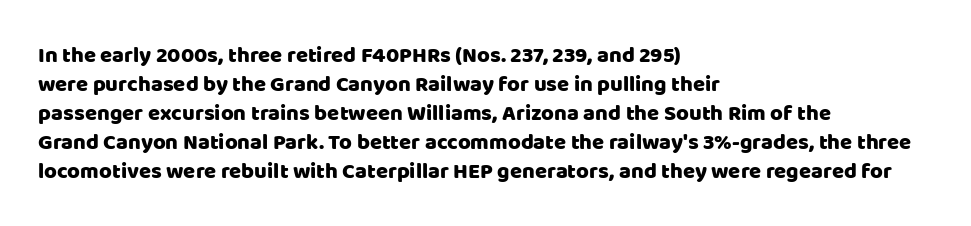
It's the straight-up-and-down kind of type. The horizontal fit of the characters is conventional and even. These lines are set flush left with a ragged right edge. Glance below the letters and you will spot only blank space.
